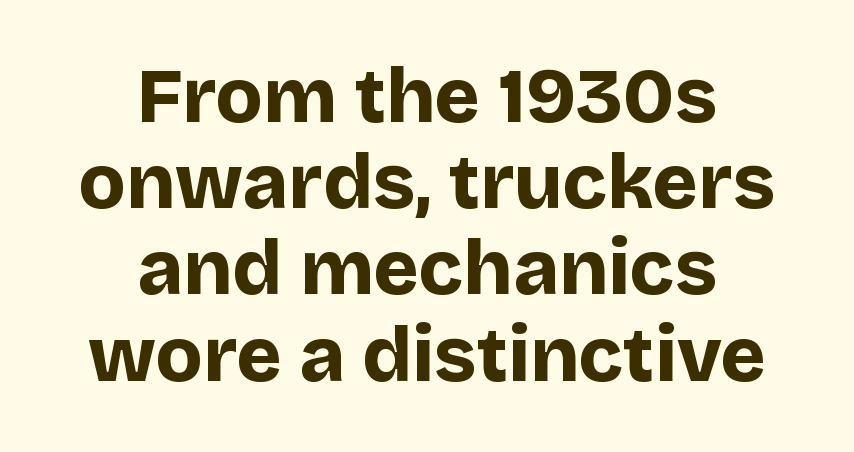
Q: Is the text bold? A: Yes.
Q: Is the text italic (slanted)? A: No, it is upright.
Q: Is the typeface a serif or a sans-serif typeface? A: Sans-serif.
Q: Is the text underlined? A: No.
Q: How is the paragraph aligned? A: Centered.
Q: Is the spacing between letters normal or unusually wide? A: Normal.
Q: Is the spacing between lines tight, normal or loose? A: Tight.
Q: Width (condensed, normal, or wide)? A: Normal.
Q: Stroke contrast? A: Low.
Q: x-height? A: Large.
Q: Monospaced? A: No.
